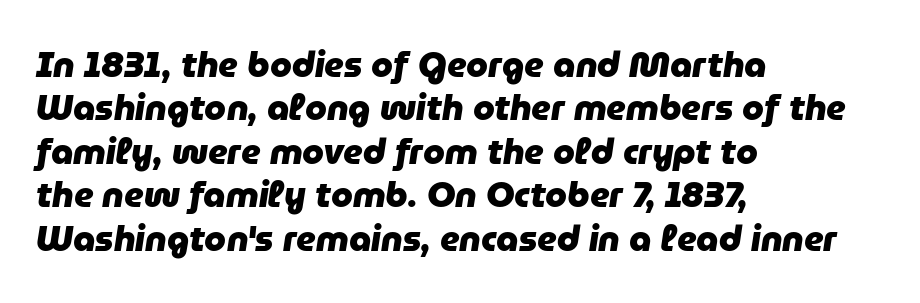
Italic? Definitely — the glyphs are oblique. Words appear dense and cohesive because spacing is normal. Spacing verdict: proportional, widths tailored to each character. Descenders are the only things crossing below the line.
